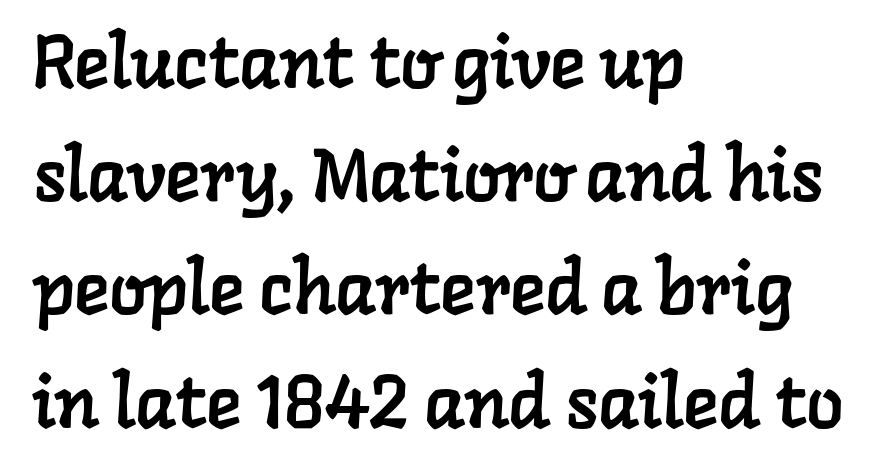
Compared with a centered layout, this one pins lines to the left instead. Is this a fixed-width face? No — the glyphs have proportional, varying widths. Caption: standard tracking, unaltered. The space beneath each line is pristine and unruled.
